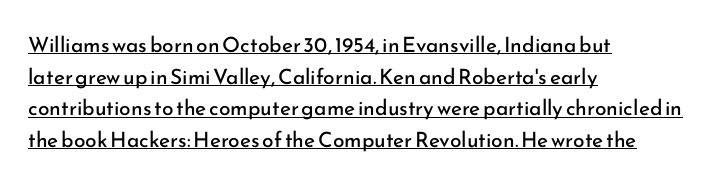
The image shows 21 px text type, upright; set left-aligned, normal line spacing (1.51x), normal letter spacing, underlined.
